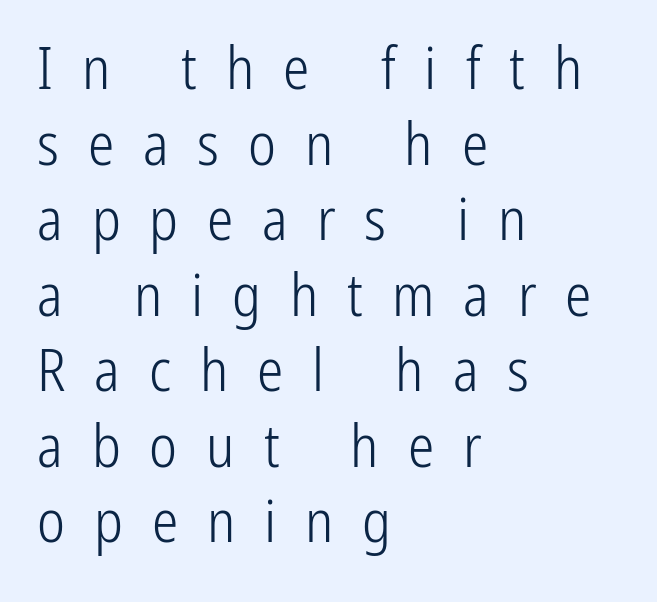
Leading: standard. A student would call this left alignment; a typographer would say flush left, rag right. Weight: not bold — regular or lighter. A typesetter would call this proportional, since set widths differ per character.
